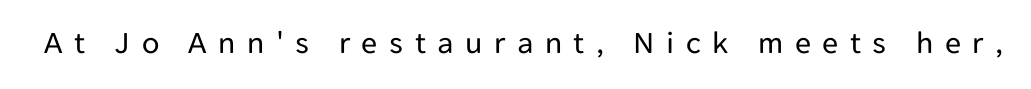
These glyphs show unthickened strokes, regular width or finer. Between one letter and the next there's a generous, obvious gap. Each letter keeps its own natural width here, so spacing adapts to shape. The specimen omits any rule beneath the text block's lines.
